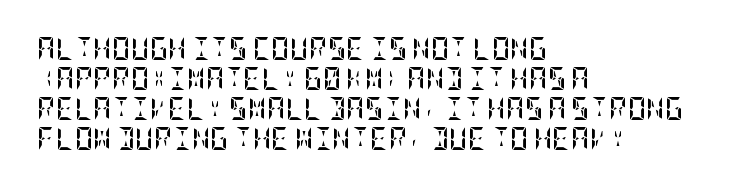
The image shows 23 px bold type, upright; set left-aligned, normal line spacing (1.3x), normal letter spacing, not underlined.
